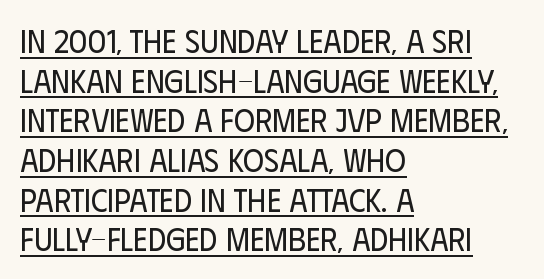
Q: Is the text bold? A: No.
Q: Is the text italic (slanted)? A: No, it is upright.
Q: Is the typeface a serif or a sans-serif typeface? A: Sans-serif.
Q: Is the text underlined? A: Yes.
Q: How is the paragraph aligned? A: Left-aligned.
Q: Is the spacing between letters normal or unusually wide? A: Normal.
Q: Width (condensed, normal, or wide)? A: Condensed.
Q: Stroke contrast? A: Low.
Q: x-height? A: Large.
Q: Monospaced? A: No.
